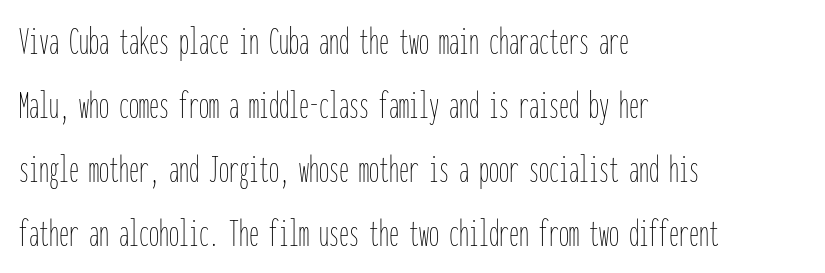
Alignment: flush left. Plain, unruled lines of type. The font's upright variant was chosen for this text. The passage shown is typed in a monospace face where columns stay perfectly aligned.
